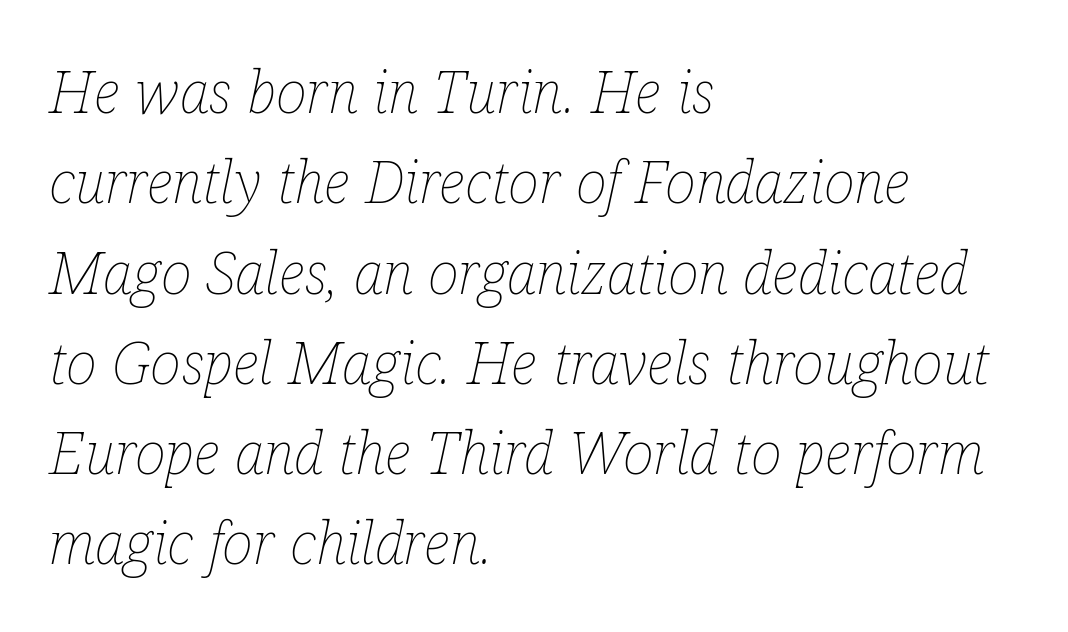
The image shows 59 px thin, condensed type, italic (leaning right); set left-aligned, normal line spacing (1.53x), normal letter spacing, not underlined; low stroke contrast and a medium x-height.
